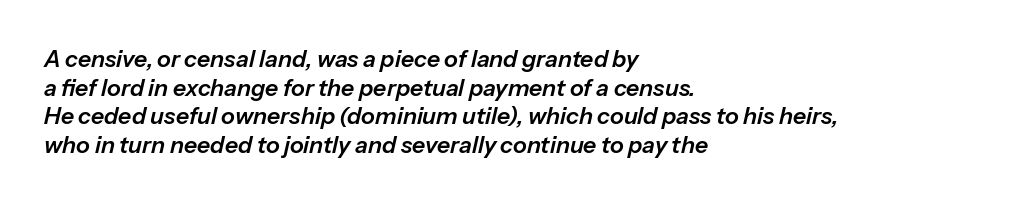
{"italic": "yes", "lean": "right", "slant_degrees": 13, "underline": "no", "align": "left", "line_spacing_ratio": 1.24, "letter_spacing": "normal", "letter_spacing_em": 0.0, "glyph_px": 23}
